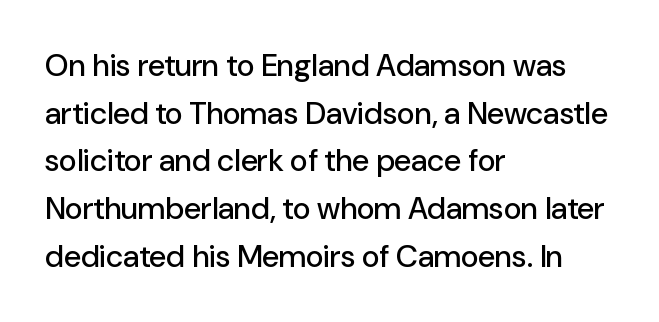
The image shows 31 px sans-serif type, upright; set left-aligned, normal line spacing (1.54x), normal letter spacing, not underlined; low stroke contrast and a medium x-height.
